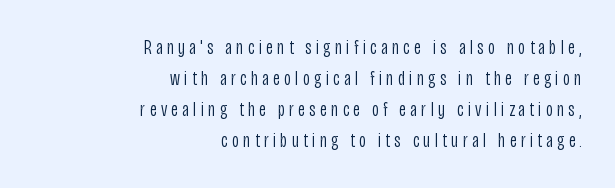
Q: Is the text bold? A: No.
Q: Is the text italic (slanted)? A: No, it is upright.
Q: Is the text underlined? A: No.
Q: How is the paragraph aligned? A: Right-aligned.
Q: Is the spacing between letters normal or unusually wide? A: Unusually wide.
Q: Is the spacing between lines tight, normal or loose? A: Normal.
